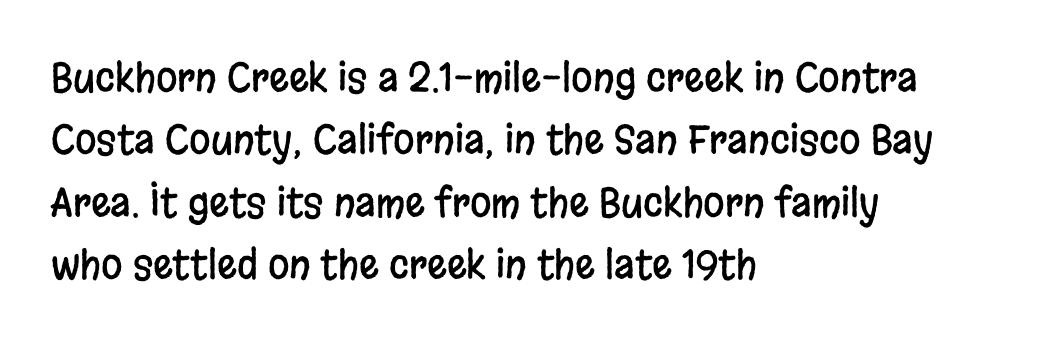
The image shows 39 px condensed sans-serif type, upright; set left-aligned, normal line spacing (1.6x), normal letter spacing, not underlined; low stroke contrast and a large x-height.
